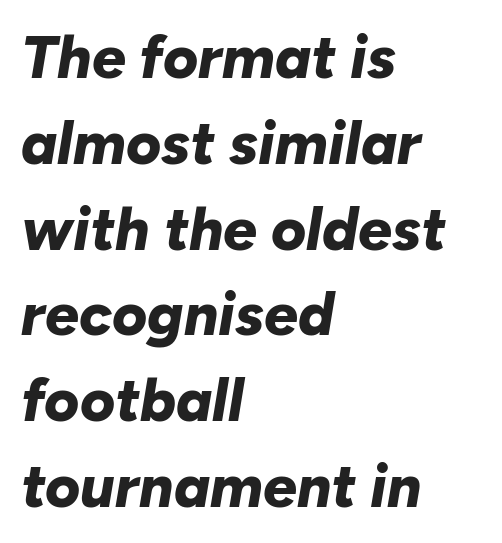
As a designer I'd log this as weight 700, bold. No word sits above an underline. Rendered with sloped, italic letterforms. This block has exactly the height ordinary leading produces. The tracking reads as untouched default to a designer's eye. Short and long lines alike share a common starting point at left.
